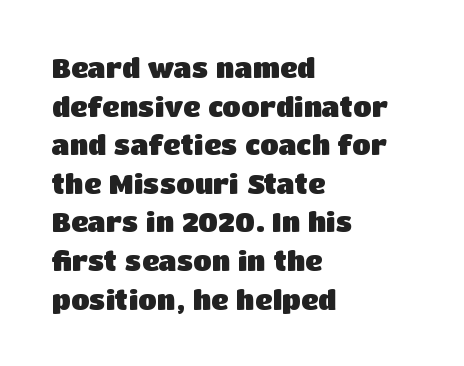
{"italic": "no", "bold": "yes", "underline": "no", "align": "left", "line_spacing": "normal", "line_spacing_ratio": 1.43, "letter_spacing": "normal", "letter_spacing_em": 0.0, "glyph_px": 27}
